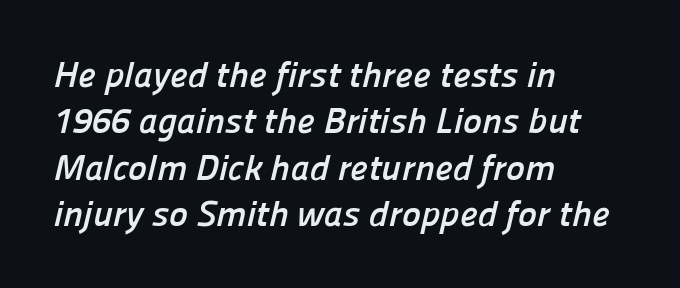
{"serif": "no", "bold": "yes", "weight": "semibold", "width": "normal", "stroke_contrast": "low", "x_height": "medium", "monospaced": "no", "underline": "no", "align": "left", "line_spacing": "normal", "line_spacing_ratio": 1.29, "letter_spacing": "normal", "letter_spacing_em": 0.0, "glyph_px": 36}
